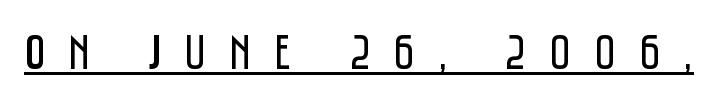
The line texture is sparse and dotted thanks to wide tracking. This sample carries an underscore along the baseline area. A quiet, ordinary-to-light weight characterises the typeface. Serifs: no, the terminals of the letterforms are clean.
